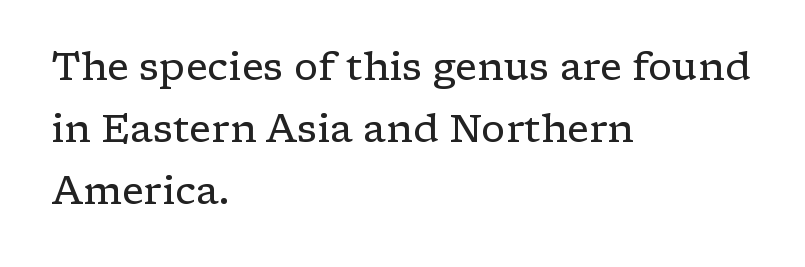
The image shows 39 px regular-weight, wide serif type, upright; set left-aligned, normal line spacing (1.59x), normal letter spacing, not underlined; low stroke contrast and a medium x-height.
